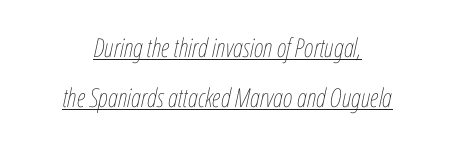
Q: Is the text bold? A: No.
Q: Is the text italic (slanted)? A: Yes, it leans right by about 12 degrees.
Q: Is the text underlined? A: Yes.
Q: How is the paragraph aligned? A: Centered.
Q: Is the spacing between letters normal or unusually wide? A: Normal.
Q: Is the spacing between lines tight, normal or loose? A: Loose.
